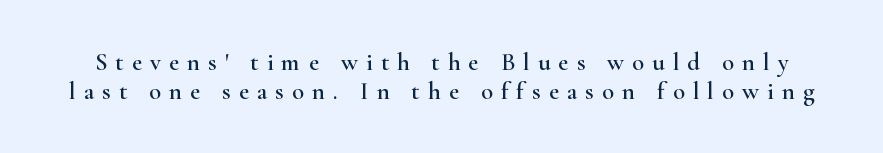
{"italic": "no", "underline": "no", "line_spacing_ratio": 1.16, "letter_spacing": "wide", "letter_spacing_em": 0.32, "glyph_px": 25}
